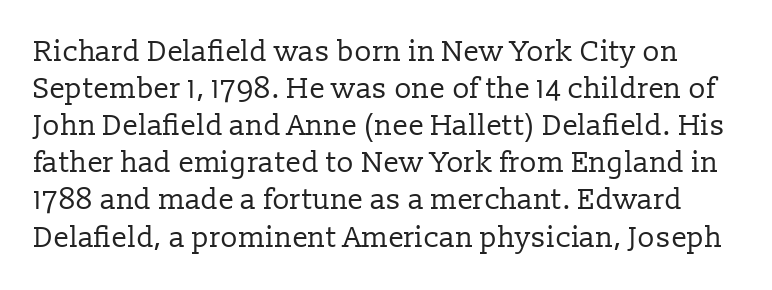
Q: Is the text bold? A: No.
Q: Is the text italic (slanted)? A: No, it is upright.
Q: Is the typeface a serif or a sans-serif typeface? A: Serif.
Q: Is the text underlined? A: No.
Q: Is the spacing between letters normal or unusually wide? A: Normal.
Q: Is the spacing between lines tight, normal or loose? A: Normal.
Q: Width (condensed, normal, or wide)? A: Normal.
Q: Stroke contrast? A: Low.
Q: x-height? A: Medium.
Q: Monospaced? A: No.
